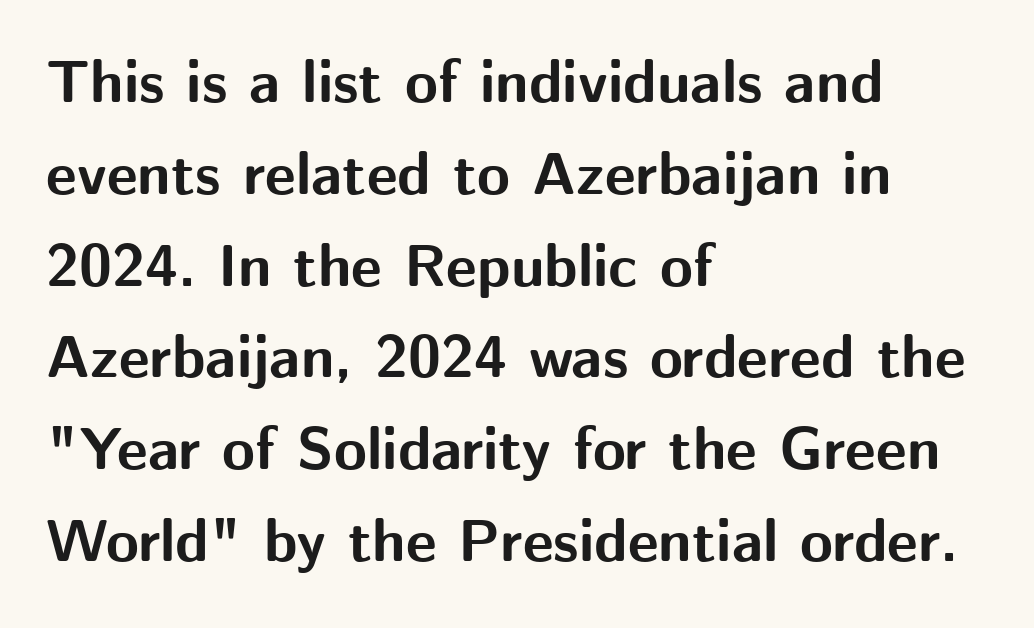
Q: Is the text bold? A: Yes.
Q: Is the text italic (slanted)? A: No, it is upright.
Q: Is the typeface a serif or a sans-serif typeface? A: Sans-serif.
Q: Is the text underlined? A: No.
Q: How is the paragraph aligned? A: Left-aligned.
Q: Is the spacing between letters normal or unusually wide? A: Normal.
Q: Is the spacing between lines tight, normal or loose? A: Normal.
Q: Width (condensed, normal, or wide)? A: Normal.
Q: Stroke contrast? A: Medium.
Q: x-height? A: Medium.
Q: Monospaced? A: No.
